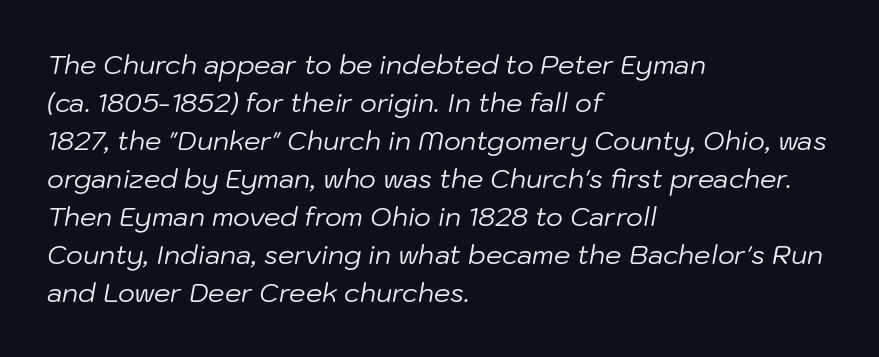
The image shows 26 px text type, italic (leaning right); set left-aligned, normal line spacing (1.46x), normal letter spacing, not underlined.
